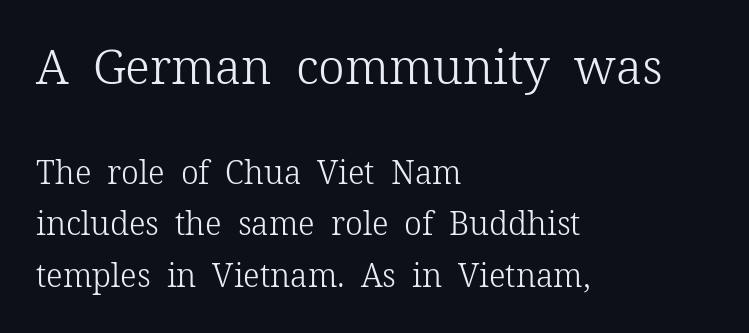
The image shows 48 px light serif type, upright; set left-aligned, normal line spacing (1.61x), normal letter spacing, not underlined; the first (top) block is 1.5x larger; low stroke contrast and a medium x-height.
